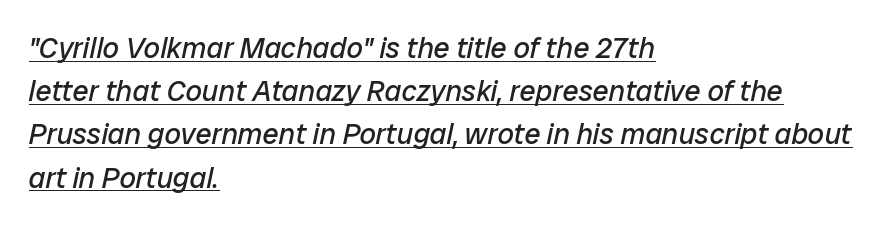
{"italic": "yes", "lean": "right", "slant_degrees": 12, "bold": "no", "weight": "regular", "width": "normal", "stroke_contrast": "low", "x_height": "medium", "monospaced": "no", "underline": "yes", "align": "left", "line_spacing": "normal", "line_spacing_ratio": 1.49, "letter_spacing": "normal", "letter_spacing_em": 0.0, "glyph_px": 29}
